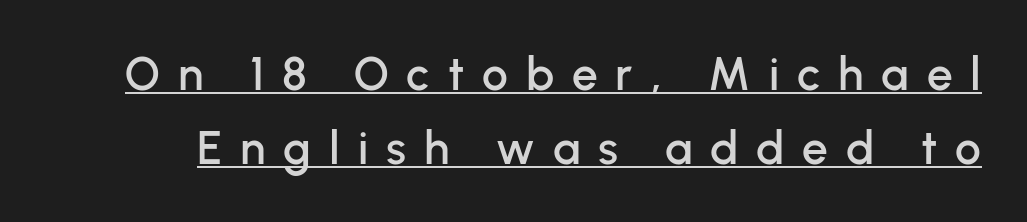
{"serif": "no", "italic": "no", "width": "normal", "stroke_contrast": "low", "x_height": "medium", "monospaced": "no", "underline": "yes", "line_spacing": "normal", "line_spacing_ratio": 1.6, "letter_spacing": "wide", "letter_spacing_em": 0.39, "glyph_px": 46}
